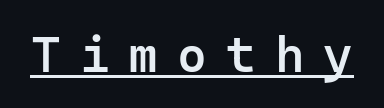
The image shows 51 px semibold sans-serif type, upright, monospaced; set unusually wide letter spacing (+0.37 em), underlined; low stroke contrast and a medium x-height.
